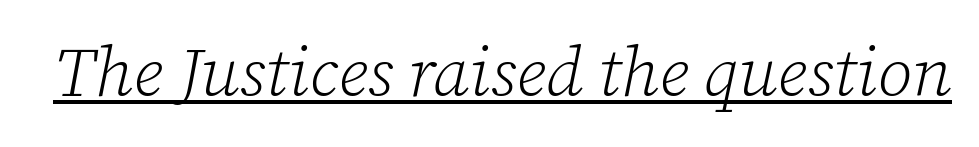
Q: Is the text bold? A: No.
Q: Is the text italic (slanted)? A: Yes, it leans right by about 12 degrees.
Q: Is the typeface a serif or a sans-serif typeface? A: Serif.
Q: Is the text underlined? A: Yes.
Q: Is the spacing between letters normal or unusually wide? A: Normal.
Q: Width (condensed, normal, or wide)? A: Normal.
Q: Stroke contrast? A: Low.
Q: x-height? A: Medium.
Q: Monospaced? A: No.
